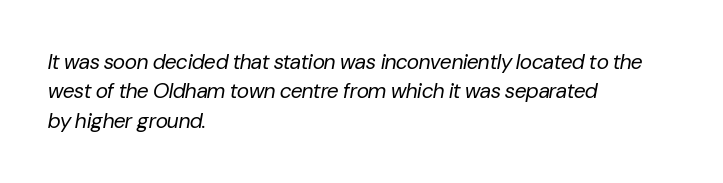
{"italic": "yes", "lean": "right", "slant_degrees": 10, "bold": "no", "underline": "no", "align": "left", "line_spacing": "normal", "line_spacing_ratio": 1.4, "letter_spacing": "normal", "letter_spacing_em": 0.0, "glyph_px": 21}
